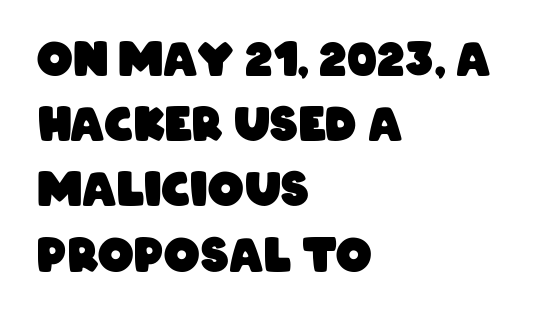
Q: Is the text bold? A: Yes.
Q: Is the typeface a serif or a sans-serif typeface? A: Sans-serif.
Q: Is the text underlined? A: No.
Q: How is the paragraph aligned? A: Left-aligned.
Q: Is the spacing between letters normal or unusually wide? A: Normal.
Q: Is the spacing between lines tight, normal or loose? A: Normal.
Q: Width (condensed, normal, or wide)? A: Condensed.
Q: Stroke contrast? A: Low.
Q: x-height? A: Large.
Q: Monospaced? A: No.
